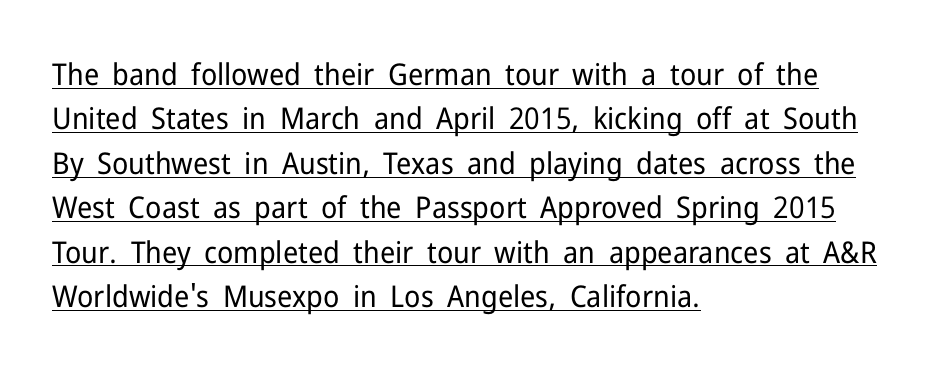
Are there feet on the stems? There aren't — it's a sans. The passage shown has conventional tracking throughout. Teacher's note: observe the even left margin — that is flush-left alignment. The letters advance in unequal steps, a hallmark of proportional type. Heft: none added — not bold.
